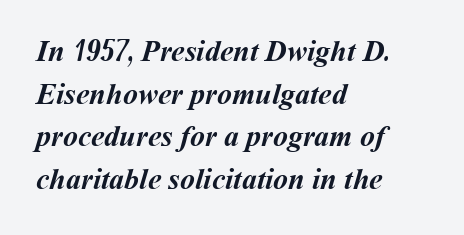
The image shows 30 px semibold type; set left-aligned, normal line spacing (1.42x), normal letter spacing, not underlined; medium stroke contrast and a medium x-height.
